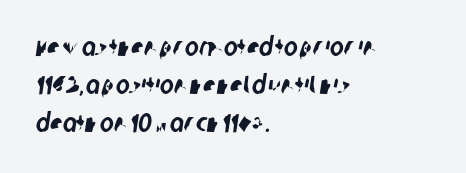
A typesetter would call this leading conventional body-copy spacing. The type is set solid horizontally, with unmodified tracking. This rendering features lettering with no underline. Visually the block forms a straight wall on the left and a jagged coastline on the right.
